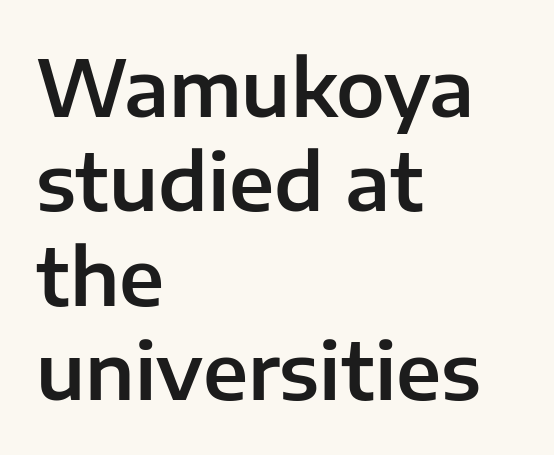
{"serif": "no", "italic": "no", "width": "normal", "stroke_contrast": "low", "x_height": "medium", "monospaced": "no", "underline": "no", "align": "left", "line_spacing_ratio": 1.21, "letter_spacing": "normal", "letter_spacing_em": 0.0, "glyph_px": 78}
